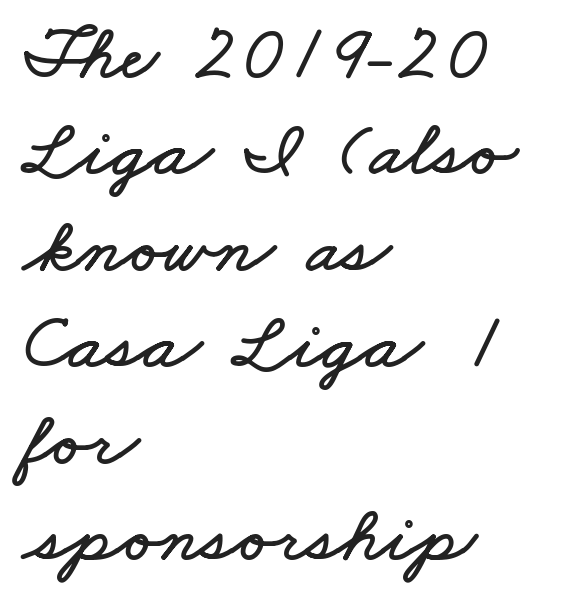
Words appear dense and cohesive because spacing is normal. Think of a printed novel: that variable character pitch is what you see here. A classic flush-left, rag-right setting is used for this passage. Clear beneath every line of the passage.
